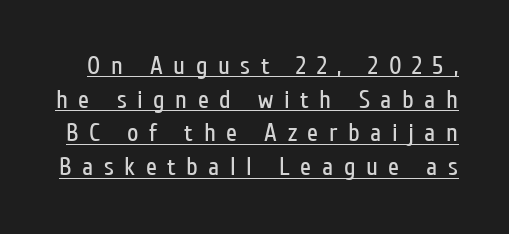
{"italic": "no", "bold": "no", "underline": "yes", "line_spacing": "normal", "line_spacing_ratio": 1.35, "letter_spacing": "wide", "letter_spacing_em": 0.42, "glyph_px": 25}
